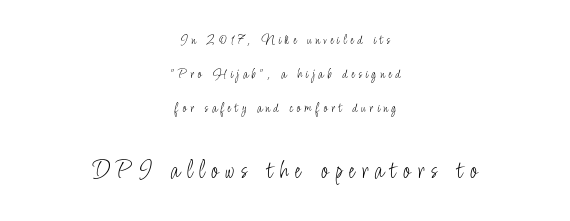
Successive baselines arrive slowly, with a big drop between each. The strokes carry an ordinary text weight at most. The typesetter chose a symmetrical, centered arrangement here. Bare-footed words on every line.
